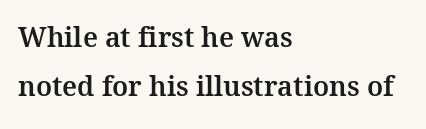
The baseline area is clear. It's the straight-up-and-down kind of type. Nobody touched the tracking dial on this one. One-word summary of the alignment: left.
